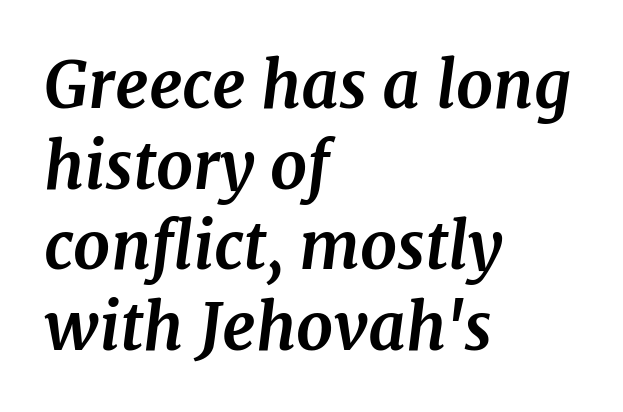
The image shows 65 px bold serif type, italic (leaning right); set left-aligned, line spacing 1.24x, normal letter spacing, not underlined; medium stroke contrast and a medium x-height.
